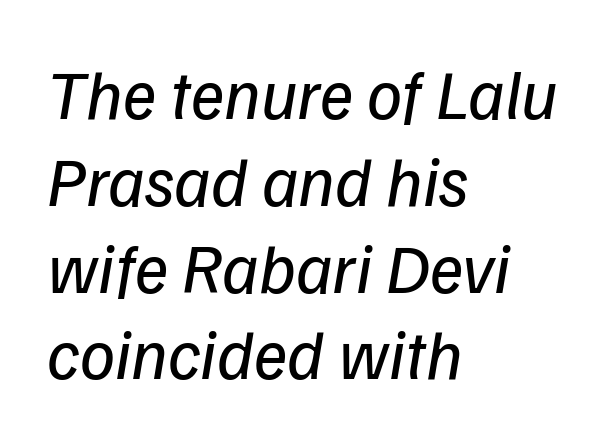
Q: Is the text bold? A: No.
Q: Is the typeface a serif or a sans-serif typeface? A: Sans-serif.
Q: Is the text underlined? A: No.
Q: How is the paragraph aligned? A: Left-aligned.
Q: Is the spacing between letters normal or unusually wide? A: Normal.
Q: Width (condensed, normal, or wide)? A: Normal.
Q: Stroke contrast? A: Low.
Q: x-height? A: Medium.
Q: Monospaced? A: No.
